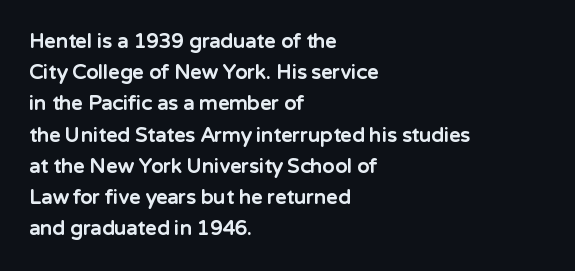
Beneath every word, the page is bare. The letterforms sit shoulder to shoulder at normal distance. The typesetter chose a ragged-right arrangement here. What weight is shown? A full bold with thick strokes.
